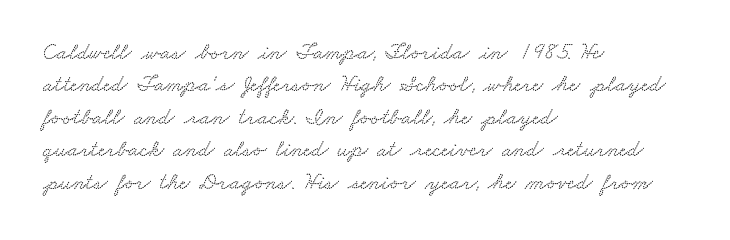
Q: Is the text underlined? A: No.
Q: How is the paragraph aligned? A: Left-aligned.
Q: Is the spacing between letters normal or unusually wide? A: Normal.
Q: Is the spacing between lines tight, normal or loose? A: Normal.
